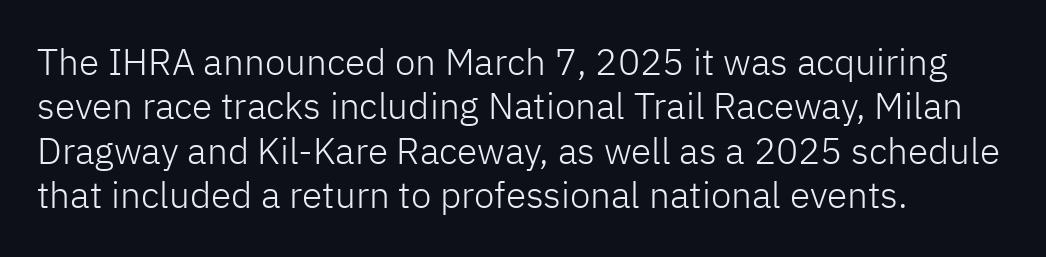
The image shows 37 px light sans-serif type, upright; set left-aligned, line spacing 1.2x, normal letter spacing, not underlined; low stroke contrast and a medium x-height.
